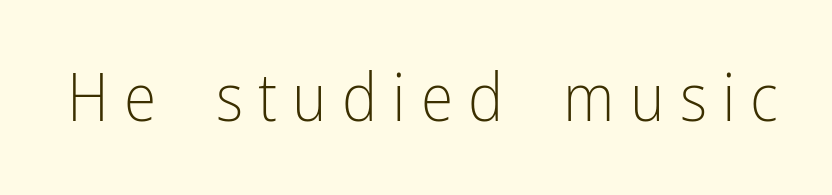
{"serif": "no", "italic": "no", "bold": "no", "weight": "light", "width": "condensed", "stroke_contrast": "low", "x_height": "medium", "monospaced": "no", "underline": "no", "letter_spacing": "wide", "letter_spacing_em": 0.23, "glyph_px": 66}
